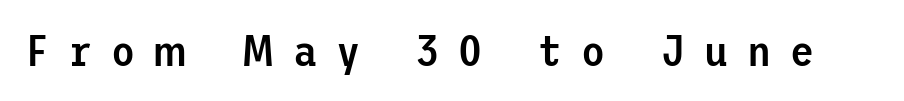
{"serif": "no", "italic": "no", "bold": "semi", "weight": "semibold", "width": "normal", "stroke_contrast": "low", "x_height": "medium", "underline": "no", "letter_spacing": "wide", "letter_spacing_em": 0.43, "glyph_px": 44}
